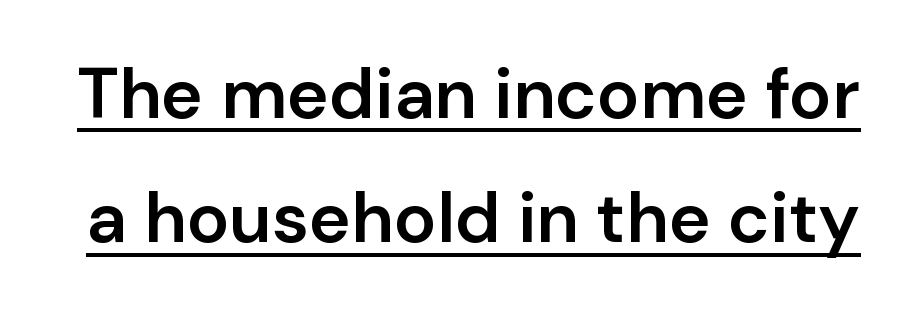
{"serif": "no", "italic": "no", "bold": "semi", "weight": "semibold", "width": "normal", "stroke_contrast": "low", "x_height": "medium", "monospaced": "no", "underline": "yes", "line_spacing_ratio": 1.75, "letter_spacing": "normal", "letter_spacing_em": 0.0, "glyph_px": 71}
